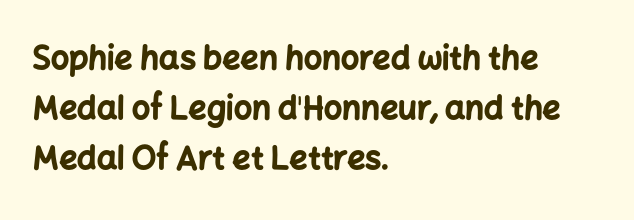
Is this a fixed-width face? No — the glyphs have proportional, varying widths. The line-height multiplier appears to be the usual default. The rendering shows plain stroke endings on the letterforms — a sans-serif design. Emphasis by weight is at full strength: bold.
